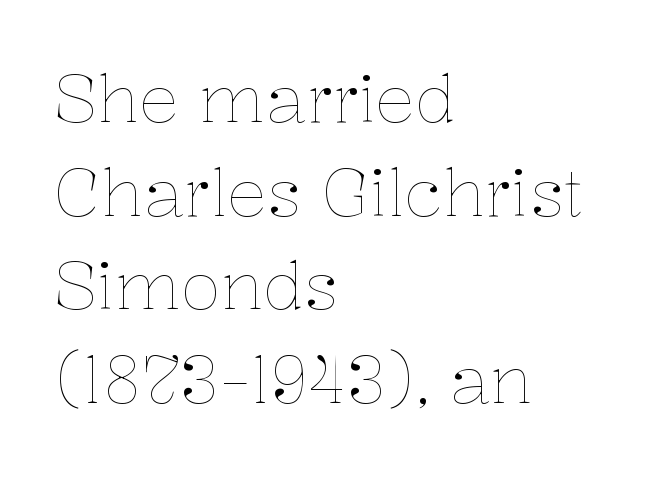
The image shows 66 px thin type, upright; set left-aligned, normal line spacing (1.42x), normal letter spacing, not underlined; low stroke contrast and a medium x-height.
